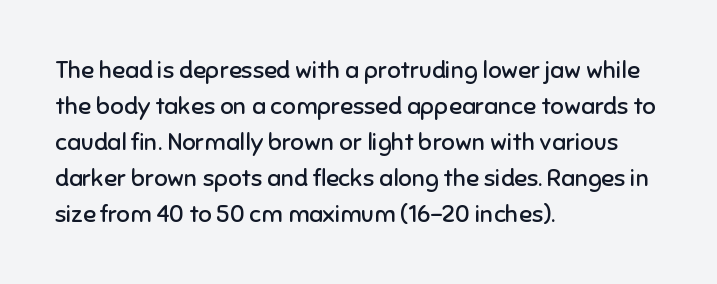
{"italic": "no", "bold": "no", "underline": "no", "align": "left", "line_spacing": "normal", "line_spacing_ratio": 1.5, "letter_spacing": "normal", "letter_spacing_em": 0.0, "glyph_px": 24}
